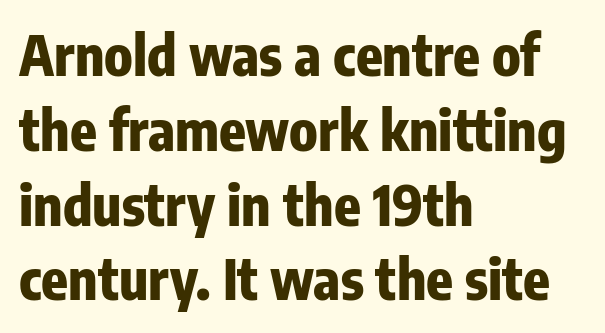
Q: Is the text bold? A: Yes.
Q: Is the text italic (slanted)? A: No, it is upright.
Q: Is the typeface a serif or a sans-serif typeface? A: Sans-serif.
Q: Is the text underlined? A: No.
Q: How is the paragraph aligned? A: Left-aligned.
Q: Is the spacing between letters normal or unusually wide? A: Normal.
Q: Is the spacing between lines tight, normal or loose? A: Normal.
Q: Width (condensed, normal, or wide)? A: Condensed.
Q: Stroke contrast? A: Low.
Q: x-height? A: Medium.
Q: Monospaced? A: No.
